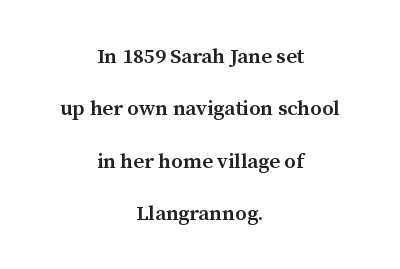
{"italic": "no", "bold": "semi", "underline": "no", "align": "center", "line_spacing": "loose", "line_spacing_ratio": 2.49, "letter_spacing": "normal", "letter_spacing_em": 0.0, "glyph_px": 21}
